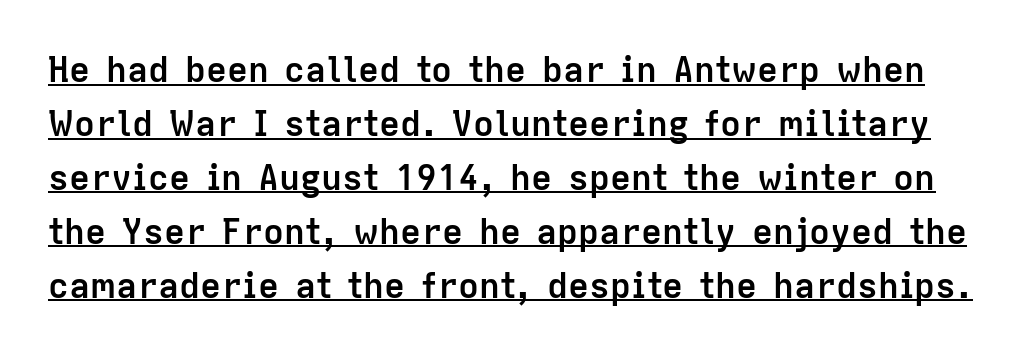
{"serif": "no", "italic": "no", "bold": "yes", "weight": "semibold", "width": "normal", "stroke_contrast": "low", "x_height": "medium", "monospaced": "no", "underline": "yes", "line_spacing": "normal", "line_spacing_ratio": 1.54, "letter_spacing": "normal", "letter_spacing_em": 0.0, "glyph_px": 35}
